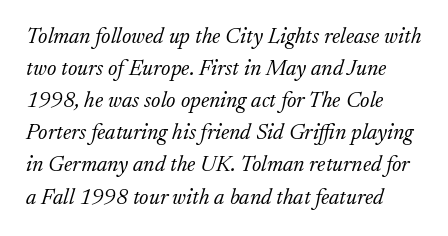
Q: Is the text bold? A: No.
Q: Is the text italic (slanted)? A: Yes, it leans right by about 17 degrees.
Q: Is the text underlined? A: No.
Q: Is the spacing between letters normal or unusually wide? A: Normal.
Q: Is the spacing between lines tight, normal or loose? A: Normal.
